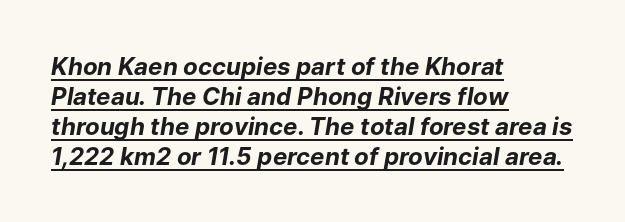
{"italic": "yes", "lean": "right", "slant_degrees": 9, "bold": "yes", "underline": "yes", "align": "left", "line_spacing": "normal", "line_spacing_ratio": 1.25, "letter_spacing": "normal", "letter_spacing_em": 0.0, "glyph_px": 24}
